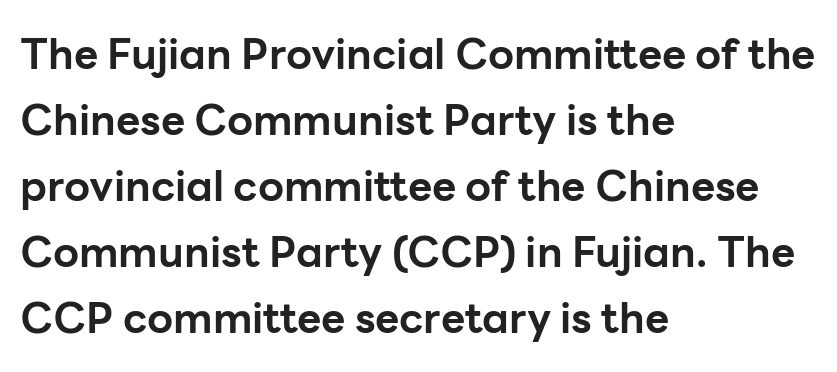
Q: Is the text bold? A: Yes.
Q: Is the text italic (slanted)? A: No, it is upright.
Q: Is the typeface a serif or a sans-serif typeface? A: Sans-serif.
Q: Is the text underlined? A: No.
Q: How is the paragraph aligned? A: Left-aligned.
Q: Is the spacing between letters normal or unusually wide? A: Normal.
Q: Is the spacing between lines tight, normal or loose? A: Normal.
Q: Width (condensed, normal, or wide)? A: Normal.
Q: Stroke contrast? A: Low.
Q: x-height? A: Medium.
Q: Monospaced? A: No.
